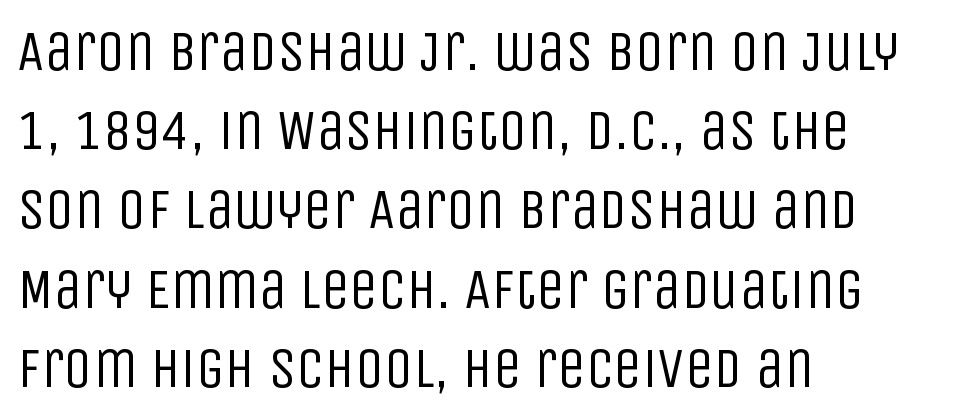
{"serif": "no", "italic": "no", "bold": "no", "weight": "regular", "width": "condensed", "stroke_contrast": "low", "x_height": "large", "monospaced": "no", "underline": "no", "align": "left", "line_spacing": "normal", "line_spacing_ratio": 1.39, "letter_spacing": "normal", "letter_spacing_em": 0.0, "glyph_px": 57}
